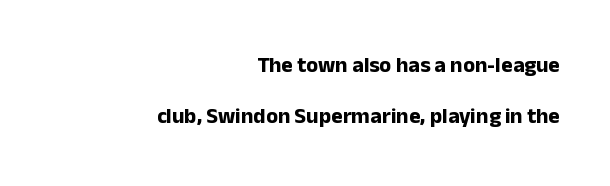
{"italic": "no", "bold": "yes", "underline": "no", "align": "right", "line_spacing": "loose", "line_spacing_ratio": 2.32, "letter_spacing": "normal", "letter_spacing_em": 0.0, "glyph_px": 22}
